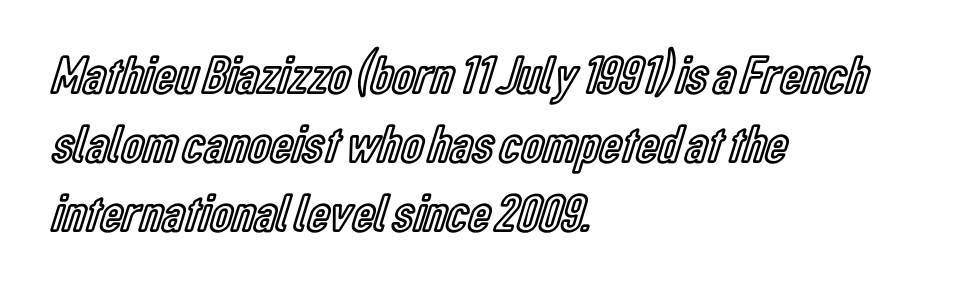
{"width": "condensed", "x_height": "medium", "monospaced": "no", "underline": "no", "align": "left", "line_spacing": "normal", "line_spacing_ratio": 1.28, "letter_spacing": "normal", "letter_spacing_em": 0.0, "glyph_px": 54}
